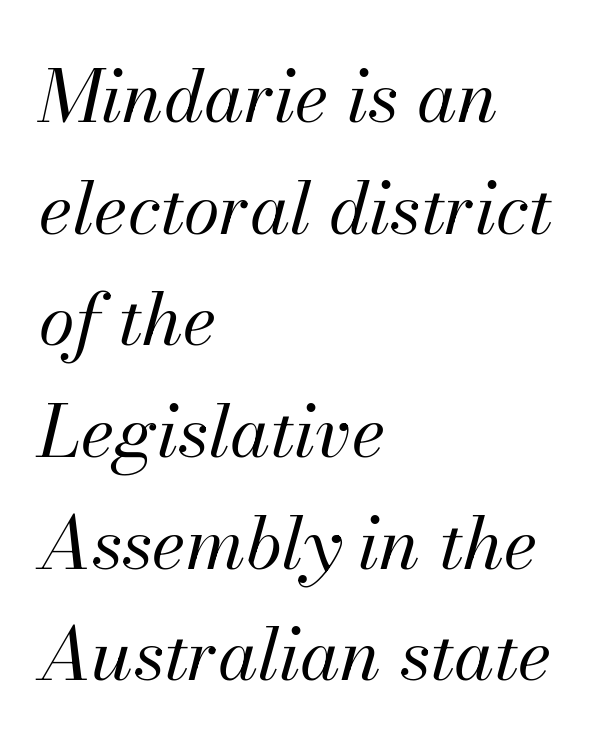
Q: Is the text bold? A: No.
Q: Is the text italic (slanted)? A: Yes, it leans right by about 13 degrees.
Q: Is the text underlined? A: No.
Q: How is the paragraph aligned? A: Left-aligned.
Q: Is the spacing between letters normal or unusually wide? A: Normal.
Q: Is the spacing between lines tight, normal or loose? A: Normal.
Q: Width (condensed, normal, or wide)? A: Normal.
Q: Stroke contrast? A: Medium.
Q: x-height? A: Small.
Q: Monospaced? A: No.
